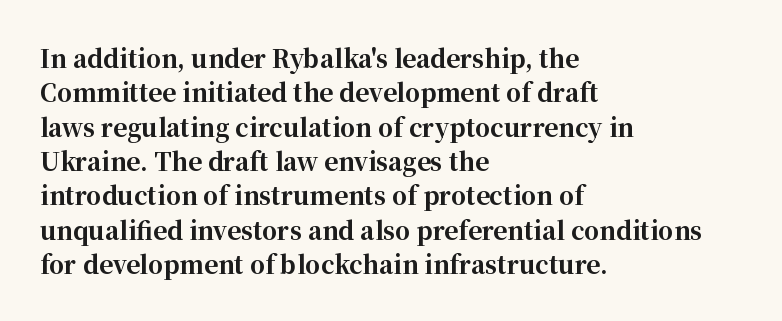
The passage shown is emphatically bold. The space directly below the letters is spotless. Italic? Not at all — the glyphs are vertical. The block of text has a typical density, with ordinary space between rows.
